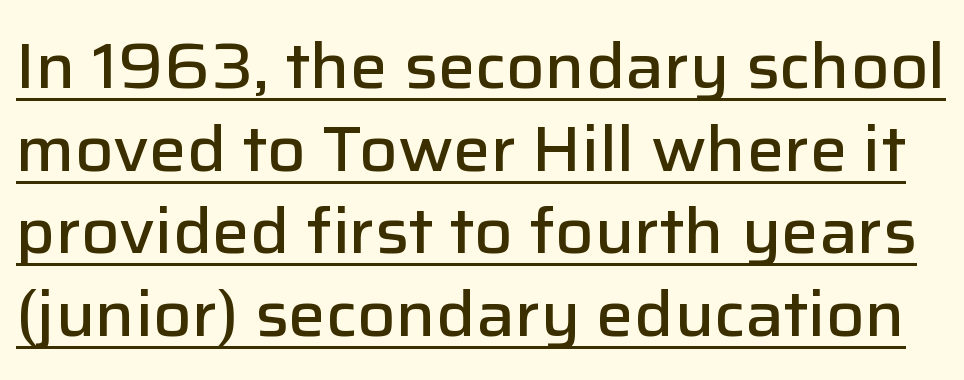
In terms of weight, the rendering is demibold, just under bold. Spacing verdict: proportional, widths tailored to each character. Vertical strokes here are truly vertical. What decoration does the sample have? An underline. Short note: letters normally spaced.
